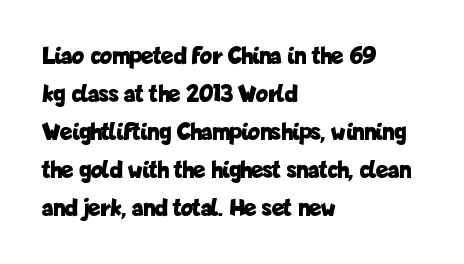
{"italic": "no", "bold": "yes", "underline": "no", "align": "left", "line_spacing": "normal", "line_spacing_ratio": 1.52, "letter_spacing": "normal", "letter_spacing_em": 0.0, "glyph_px": 25}
